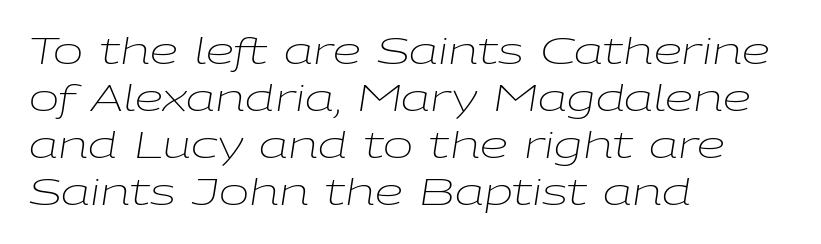
{"italic": "yes", "lean": "right", "slant_degrees": 9, "bold": "no", "weight": "light", "width": "wide", "stroke_contrast": "low", "x_height": "medium", "monospaced": "no", "underline": "no", "align": "left", "line_spacing": "normal", "line_spacing_ratio": 1.31, "letter_spacing": "normal", "letter_spacing_em": 0.0, "glyph_px": 36}
